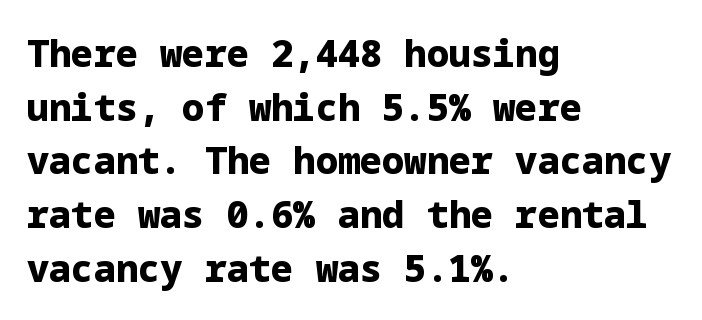
Does the type have serifs? No, each stem ends abruptly. Rendered with straight, roman letterforms. Every row of glyphs begins at an identical x-position on the left. Heavy-handed strokes throughout: this text is bold. The baseline area is clear. Nobody touched the tracking dial on this one.
